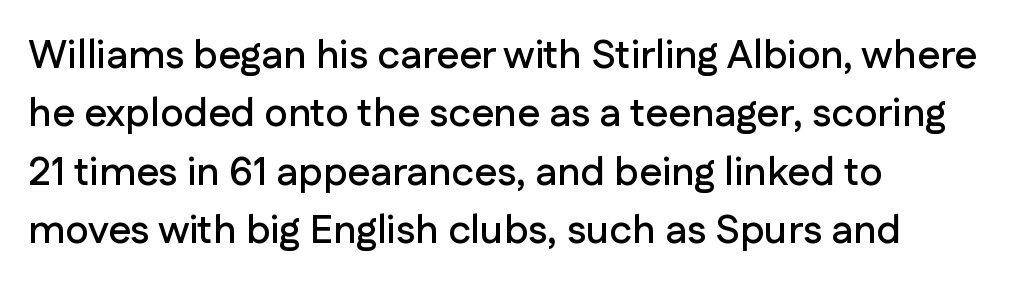
Decoration check: the copy has no underline. The specimen reads as upright at a glance. These lines are composed in type without serifs. A typesetter would call this zero additional tracking. Notice how descenders clear the ascenders below comfortably — that's standard leading. Compared with a centered layout, this one pins lines to the left instead.
